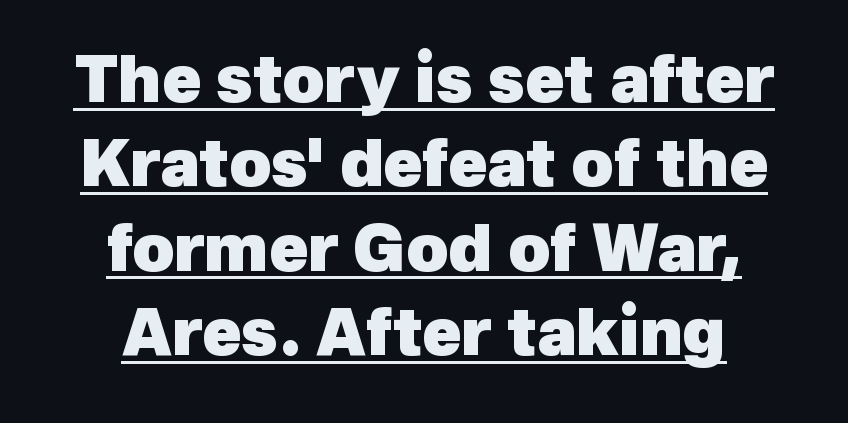
This sample carries an underscore along the baseline area. The font is running at its bold setting. Serif or sans? Sans — the stroke terminals are bare. Horizontal bands of white between lines are of average thickness. The passage shown is typed in a proportional face where columns would drift. Does extra space separate the letters? No, they use regular spacing.
